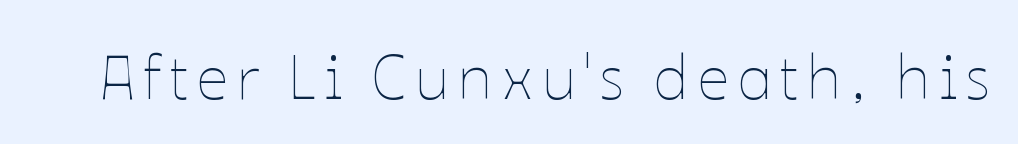
Q: Is the text bold? A: No.
Q: Is the text italic (slanted)? A: No, it is upright.
Q: Is the text underlined? A: No.
Q: Width (condensed, normal, or wide)? A: Normal.
Q: Stroke contrast? A: Low.
Q: x-height? A: Medium.
Q: Monospaced? A: No.
